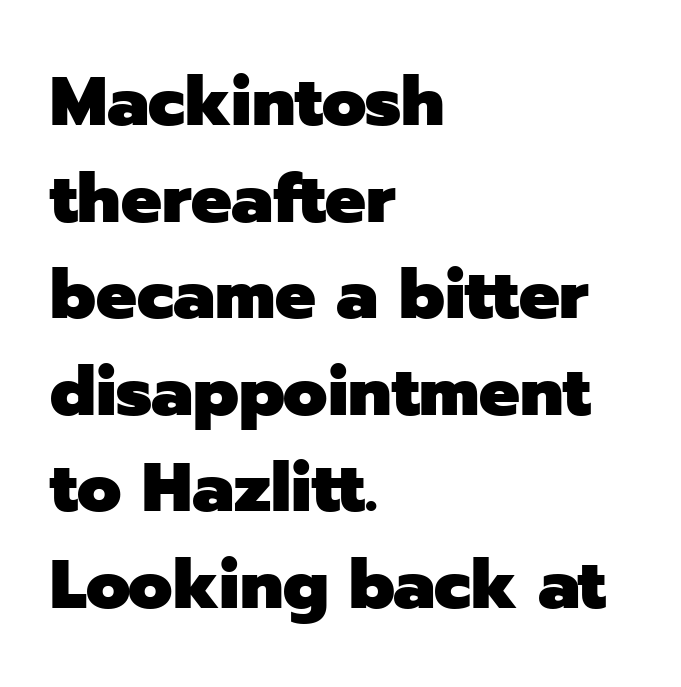
Varying glyph widths throughout — classic text-font behaviour. The letterforms sit shoulder to shoulder at normal distance. Designer's note — italics off, roman on. If you drew a ruler down the left edge, every line would touch it. The strokes are fattened all the way to bold. A sans-serif font was chosen for this passage.
